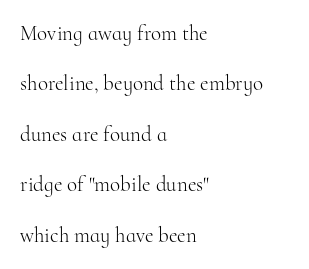
The image shows 21 px text type, upright; set left-aligned, loose line spacing (2.4x), normal letter spacing, not underlined.
